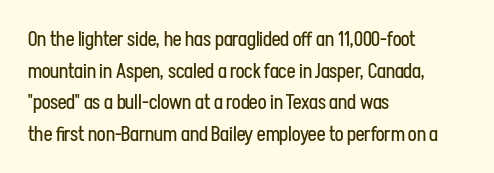
The image shows 20 px text type, upright; set left-aligned, normal line spacing (1.58x), normal letter spacing, not underlined.
